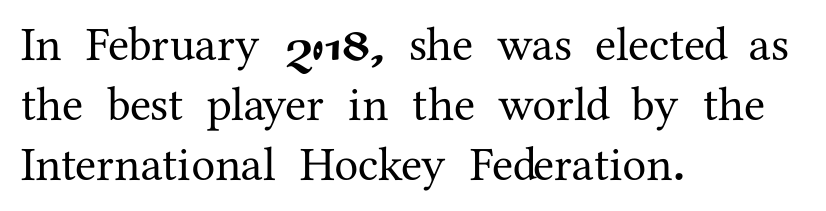
{"serif": "yes", "italic": "no", "width": "normal", "stroke_contrast": "medium", "x_height": "medium", "monospaced": "no", "underline": "no", "align": "left", "line_spacing": "normal", "line_spacing_ratio": 1.25, "letter_spacing": "normal", "letter_spacing_em": 0.0, "glyph_px": 48}
